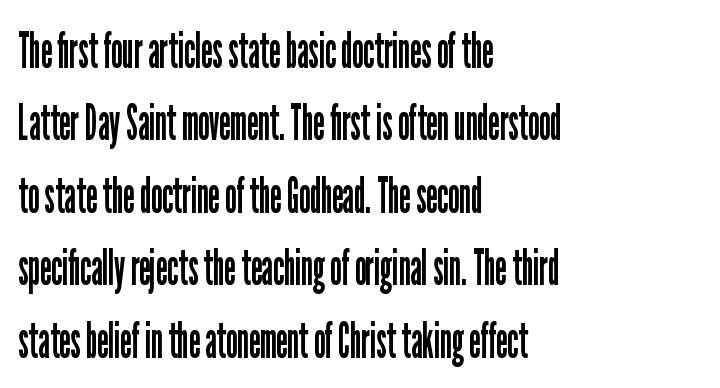
The image shows 51 px regular-weight, condensed sans-serif type, upright; set left-aligned, normal line spacing (1.42x), normal letter spacing, not underlined; low stroke contrast and a medium x-height.
